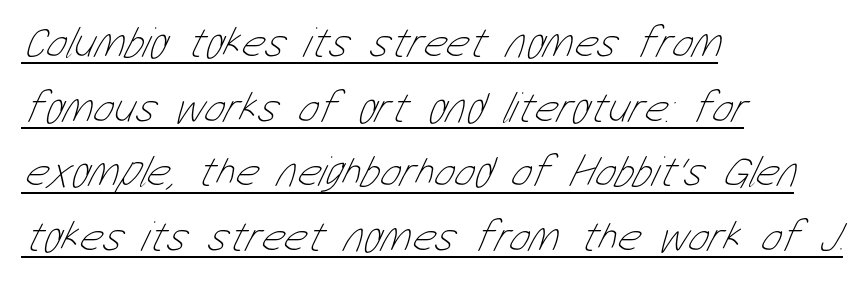
The image shows 44 px thin, condensed type; set left-aligned, normal line spacing (1.47x), normal letter spacing, underlined; low stroke contrast and a medium x-height.
